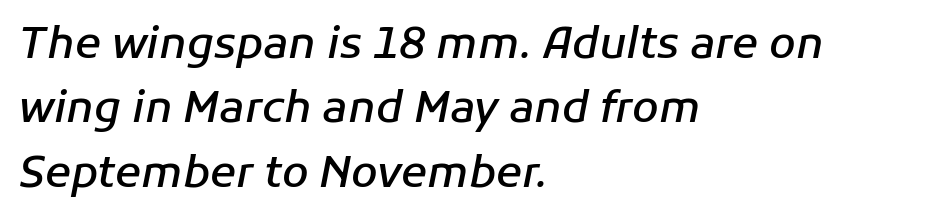
{"italic": "yes", "lean": "right", "slant_degrees": 11, "bold": "semi", "weight": "semibold", "width": "normal", "stroke_contrast": "low", "x_height": "medium", "monospaced": "no", "underline": "no", "align": "left", "line_spacing": "normal", "line_spacing_ratio": 1.5, "letter_spacing": "normal", "letter_spacing_em": 0.0, "glyph_px": 43}
